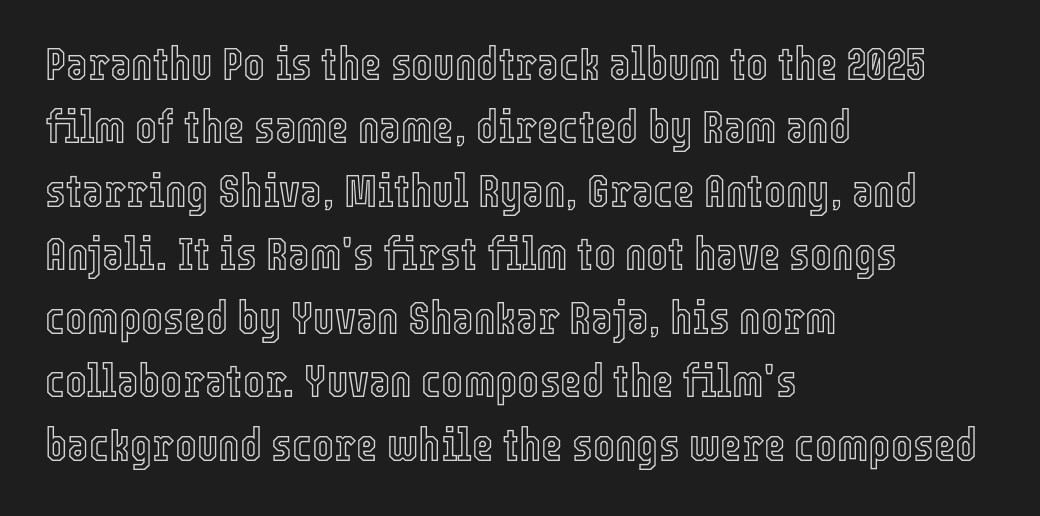
{"italic": "no", "width": "condensed", "x_height": "medium", "monospaced": "no", "underline": "no", "align": "left", "line_spacing": "normal", "line_spacing_ratio": 1.38, "letter_spacing": "normal", "letter_spacing_em": 0.0, "glyph_px": 46}
